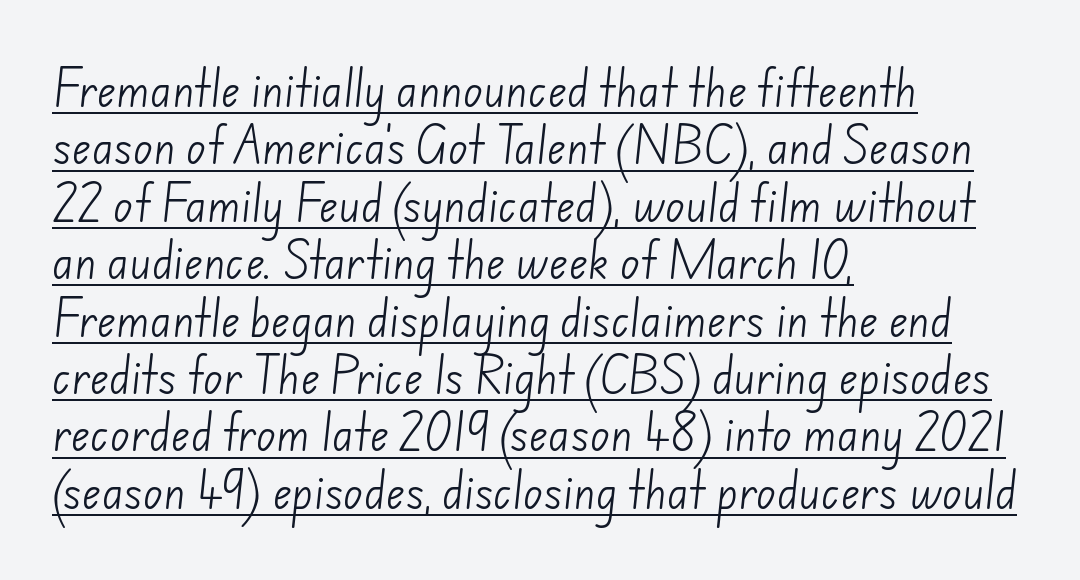
The image shows 41 px light sans-serif type; set left-aligned, normal line spacing (1.4x), normal letter spacing, underlined; low stroke contrast and a small x-height.
